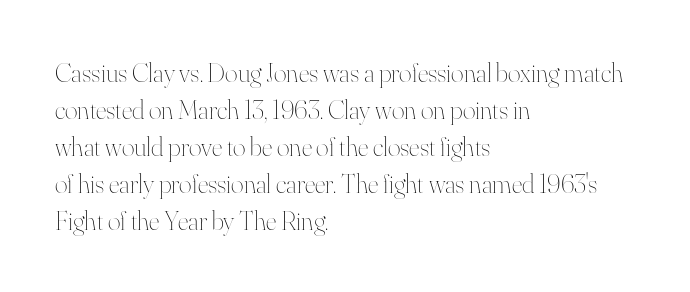
Reading down the block, your eye returns to a fixed left position each line. Tall strokes in this sample are plumb rather than angled. The rendering uses a moderate line-height, typical for paragraphs. This is not heavy type; no bold has been used. Any mark beneath the type? The region is blank. Each word holds together tightly as a unit, with standard inter-letter gaps.
